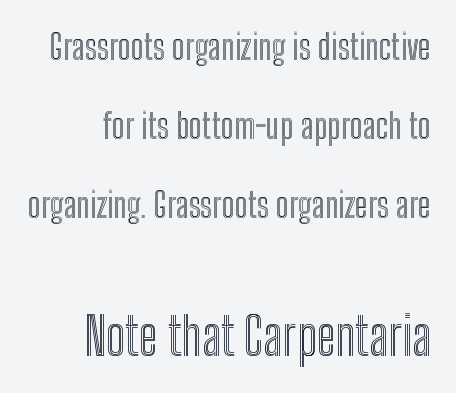
Q: Is the text italic (slanted)? A: No, it is upright.
Q: Is the text underlined? A: No.
Q: Is the spacing between letters normal or unusually wide? A: Normal.
Q: Is the spacing between lines tight, normal or loose? A: Loose.
Q: Which block of text is set in a larger size, the first (top) or the second (bottom)? A: The second (bottom) one.
Q: Width (condensed, normal, or wide)? A: Condensed.
Q: x-height? A: Medium.
Q: Monospaced? A: No.
